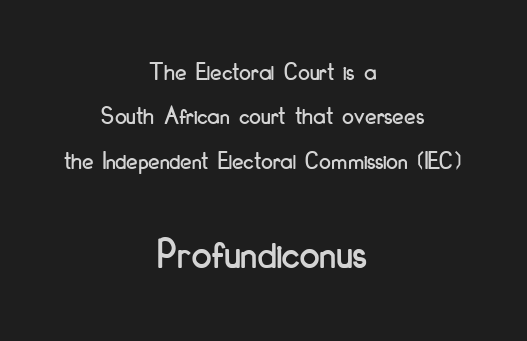
Q: Is the text italic (slanted)? A: No, it is upright.
Q: Is the typeface a serif or a sans-serif typeface? A: Sans-serif.
Q: Is the text underlined? A: No.
Q: How is the paragraph aligned? A: Centered.
Q: Is the spacing between letters normal or unusually wide? A: Normal.
Q: Which block of text is set in a larger size, the first (top) or the second (bottom)? A: The second (bottom) one.
Q: Width (condensed, normal, or wide)? A: Condensed.
Q: Stroke contrast? A: Low.
Q: x-height? A: Small.
Q: Monospaced? A: No.
